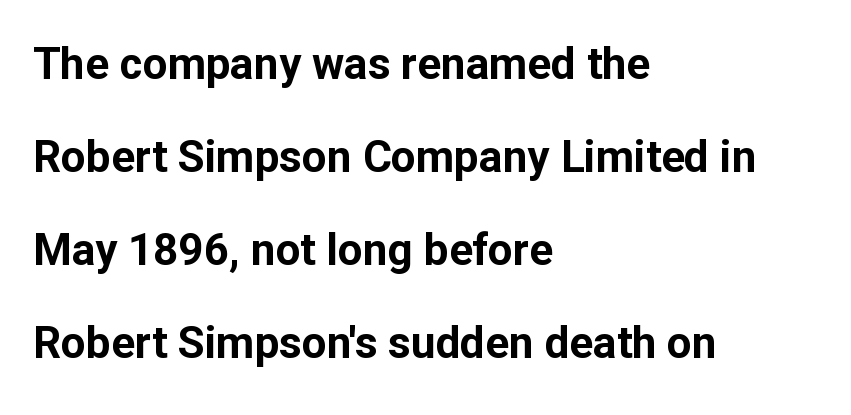
{"serif": "no", "italic": "no", "bold": "yes", "weight": "bold", "width": "normal", "stroke_contrast": "low", "x_height": "medium", "monospaced": "no", "underline": "no", "align": "left", "line_spacing": "loose", "line_spacing_ratio": 2.11, "letter_spacing": "normal", "letter_spacing_em": 0.0, "glyph_px": 44}
